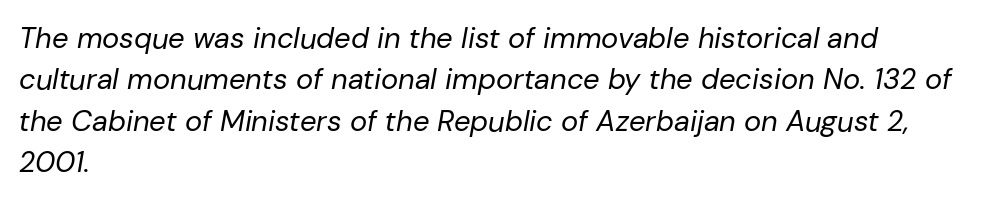
Line spacing here is normal. The face used here is rendered with its standard letterfit. Looking at the ascenders, they clearly lean. These lines are rendered in a variable-pitch font.
